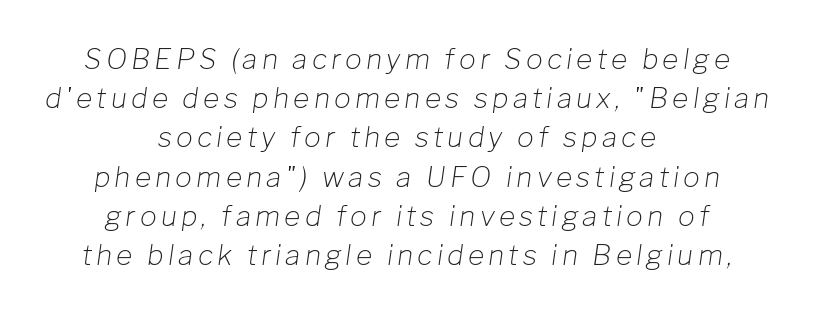
Q: Is the text bold? A: No.
Q: Is the text italic (slanted)? A: Yes, it leans right by about 8 degrees.
Q: Is the text underlined? A: No.
Q: How is the paragraph aligned? A: Centered.
Q: Is the spacing between lines tight, normal or loose? A: Normal.
Q: Width (condensed, normal, or wide)? A: Normal.
Q: Stroke contrast? A: Low.
Q: x-height? A: Medium.
Q: Monospaced? A: No.
